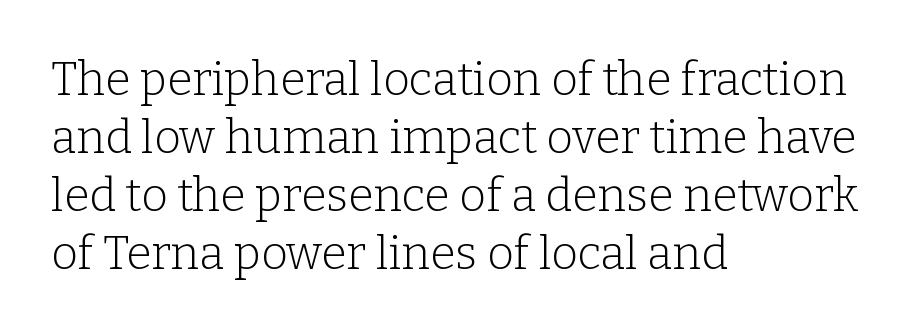
Q: Is the text bold? A: No.
Q: Is the text italic (slanted)? A: No, it is upright.
Q: Is the typeface a serif or a sans-serif typeface? A: Serif.
Q: Is the text underlined? A: No.
Q: How is the paragraph aligned? A: Left-aligned.
Q: Is the spacing between letters normal or unusually wide? A: Normal.
Q: Is the spacing between lines tight, normal or loose? A: Normal.
Q: Width (condensed, normal, or wide)? A: Normal.
Q: Stroke contrast? A: Low.
Q: x-height? A: Medium.
Q: Monospaced? A: No.
